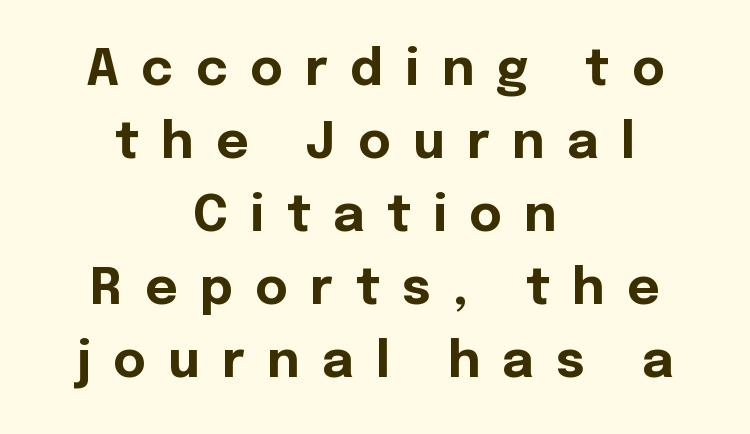
The image shows 50 px bold sans-serif type, upright; set centered, normal line spacing (1.46x), unusually wide letter spacing (+0.45 em), not underlined; a medium x-height.
